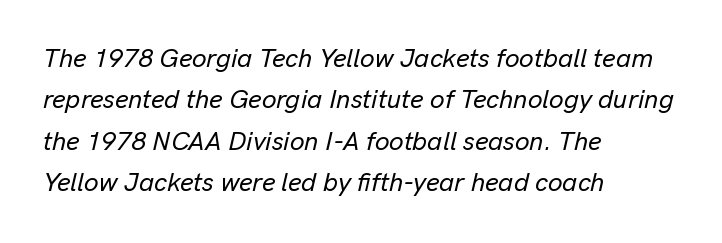
The passage shown is not underscored anywhere. Nobody touched the tracking dial on this one. Looking at the ascenders, they clearly lean. Casual observation: everything's shoved over to the left.
